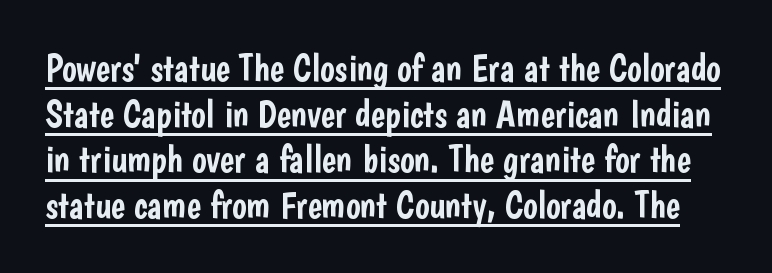
Q: Is the text italic (slanted)? A: No, it is upright.
Q: Is the typeface a serif or a sans-serif typeface? A: Sans-serif.
Q: Is the text underlined? A: Yes.
Q: Is the spacing between letters normal or unusually wide? A: Normal.
Q: Width (condensed, normal, or wide)? A: Condensed.
Q: Stroke contrast? A: Low.
Q: x-height? A: Medium.
Q: Monospaced? A: No.
